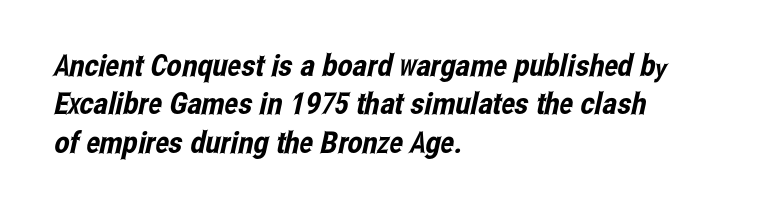
The image shows 30 px condensed sans-serif type; set left-aligned, normal line spacing (1.28x), normal letter spacing, not underlined; low stroke contrast and a medium x-height.
